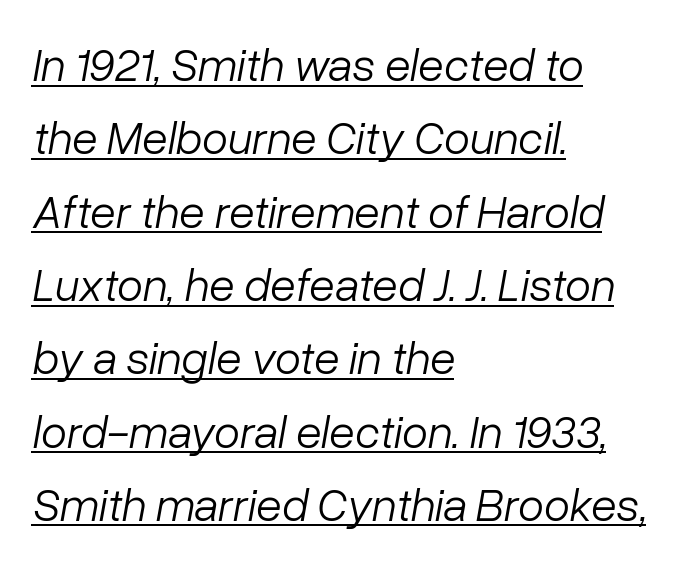
{"italic": "yes", "lean": "right", "slant_degrees": 10, "bold": "no", "weight": "light", "width": "normal", "stroke_contrast": "low", "x_height": "medium", "monospaced": "no", "underline": "yes", "align": "left", "line_spacing": "normal", "line_spacing_ratio": 1.56, "letter_spacing": "normal", "letter_spacing_em": 0.0, "glyph_px": 47}
